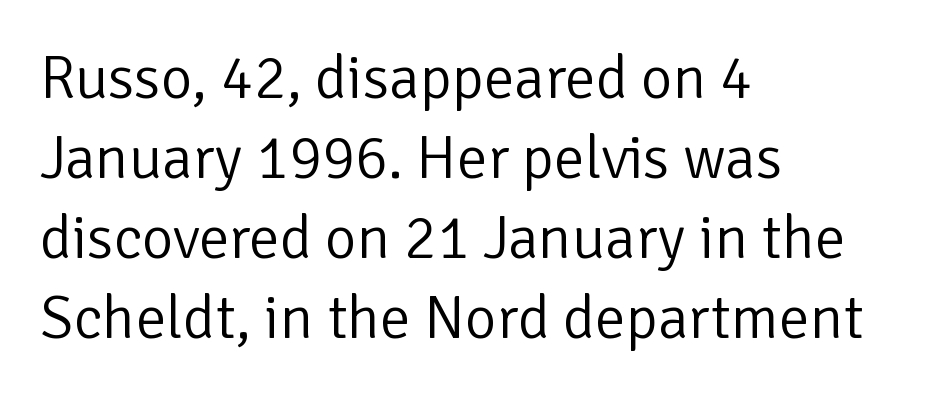
Q: Is the text bold? A: No.
Q: Is the text italic (slanted)? A: No, it is upright.
Q: Is the typeface a serif or a sans-serif typeface? A: Sans-serif.
Q: Is the text underlined? A: No.
Q: How is the paragraph aligned? A: Left-aligned.
Q: Is the spacing between letters normal or unusually wide? A: Normal.
Q: Is the spacing between lines tight, normal or loose? A: Normal.
Q: Width (condensed, normal, or wide)? A: Normal.
Q: Stroke contrast? A: Low.
Q: x-height? A: Medium.
Q: Monospaced? A: No.
